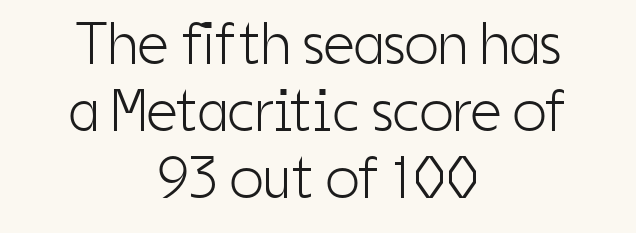
The image shows 60 px light, condensed sans-serif type, upright; set centered, tight line spacing (1.12x), normal letter spacing, not underlined; low stroke contrast and a medium x-height.
